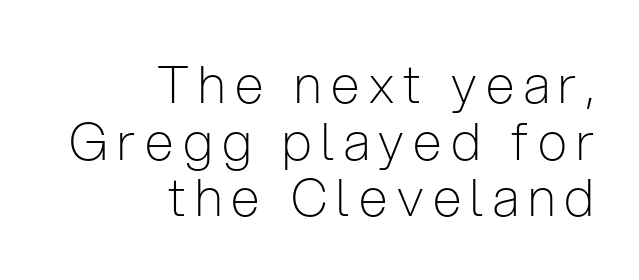
The image shows 52 px light, condensed sans-serif type, upright; set right-aligned, tight line spacing (1.09x), not underlined; low stroke contrast and a medium x-height.
